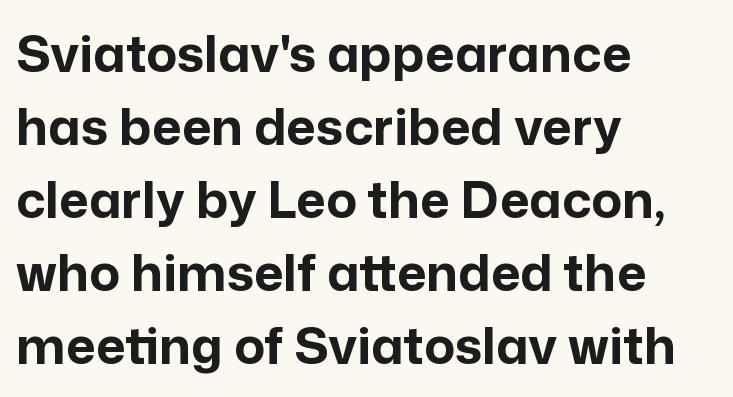
The rag falls on the right side of this text block. Posture: vertical. Honestly, the row spacing looks completely unremarkable. What kind of face is this? One without serifs — a sans. This sample uses plain, unmodified letter spacing.
